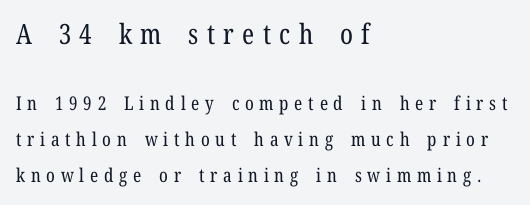
The image shows 28 px regular-weight, condensed serif type, upright; set left-aligned, line spacing 1.89x, unusually wide letter spacing (+0.3 em), not underlined; the first (top) block is 1.47x larger; low stroke contrast and a medium x-height.
